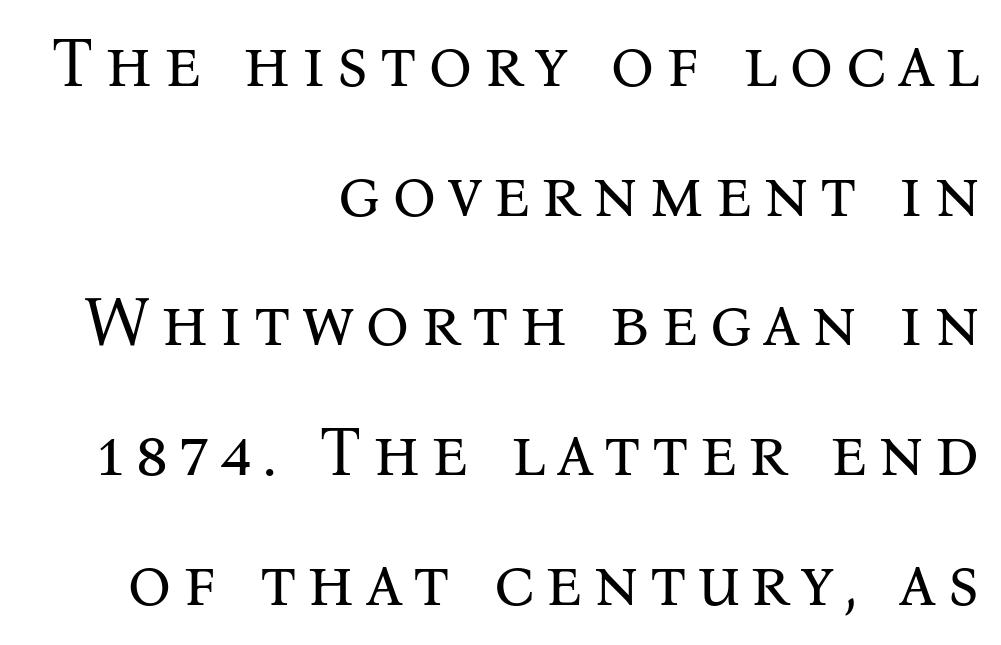
Q: Is the text bold? A: No.
Q: Is the text italic (slanted)? A: No, it is upright.
Q: Is the typeface a serif or a sans-serif typeface? A: Serif.
Q: Is the text underlined? A: No.
Q: How is the paragraph aligned? A: Right-aligned.
Q: Width (condensed, normal, or wide)? A: Normal.
Q: Stroke contrast? A: Medium.
Q: x-height? A: Medium.
Q: Monospaced? A: No.
